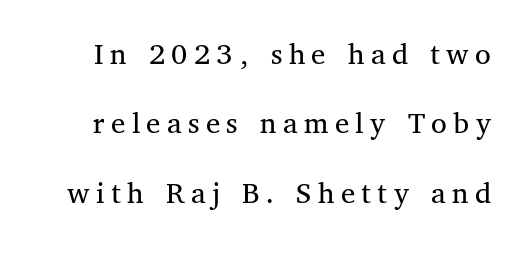
The typeface has the unassuming heft of standard copy or less. The letters advance in unequal steps, a hallmark of proportional type. To sum up the face: it has serifs. Characters follow at a spacing far wider than the type designer built in.
